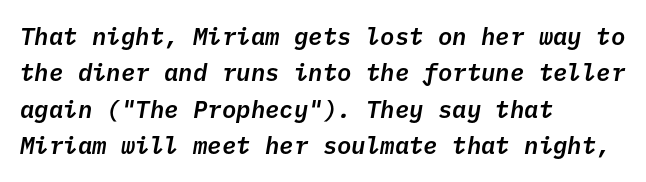
Line spacing here is normal. The area under the type is left untouched. The letters are slanted; this is an italic face. The type is set solid horizontally, with unmodified tracking.
